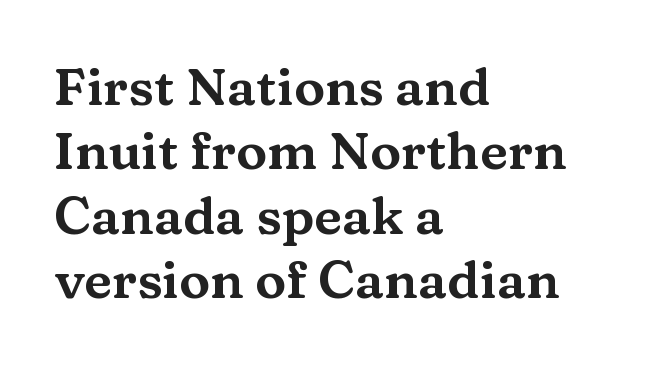
The image shows 52 px wide serif type, upright; set left-aligned, line spacing 1.24x, normal letter spacing, not underlined; medium stroke contrast and a medium x-height.
